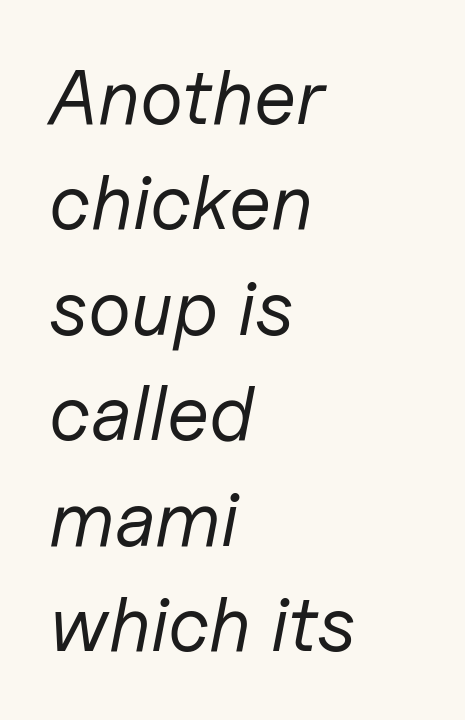
Q: Is the text bold? A: No.
Q: Is the text italic (slanted)? A: Yes, it leans right by about 11 degrees.
Q: Is the text underlined? A: No.
Q: How is the paragraph aligned? A: Left-aligned.
Q: Is the spacing between letters normal or unusually wide? A: Normal.
Q: Is the spacing between lines tight, normal or loose? A: Normal.
Q: Width (condensed, normal, or wide)? A: Normal.
Q: Stroke contrast? A: Low.
Q: x-height? A: Medium.
Q: Monospaced? A: No.
